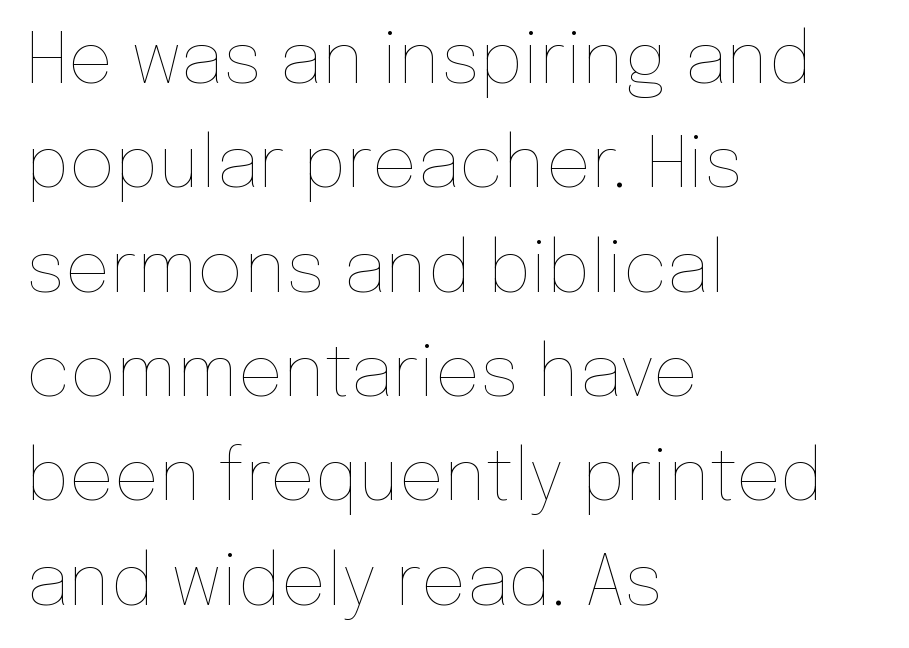
The image shows 71 px thin type, upright; set left-aligned, normal line spacing (1.47x), normal letter spacing, not underlined; low stroke contrast and a medium x-height.
